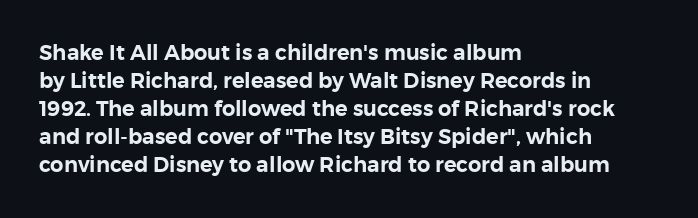
The image shows 21 px text type, upright; set left-aligned, normal line spacing (1.33x), normal letter spacing, not underlined.
